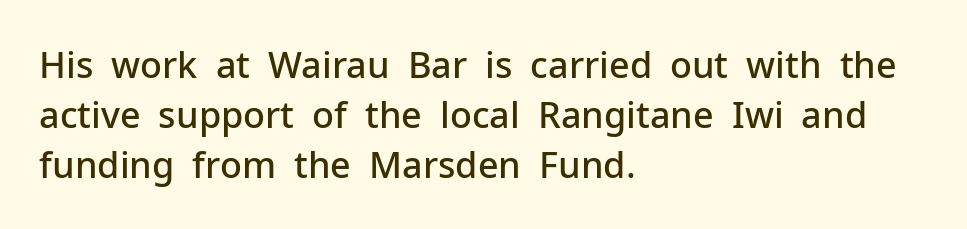
{"serif": "no", "italic": "no", "bold": "semi", "weight": "semibold", "width": "normal", "stroke_contrast": "low", "x_height": "medium", "monospaced": "no", "underline": "no", "align": "left", "line_spacing": "normal", "line_spacing_ratio": 1.39, "letter_spacing": "normal", "letter_spacing_em": 0.0, "glyph_px": 36}
